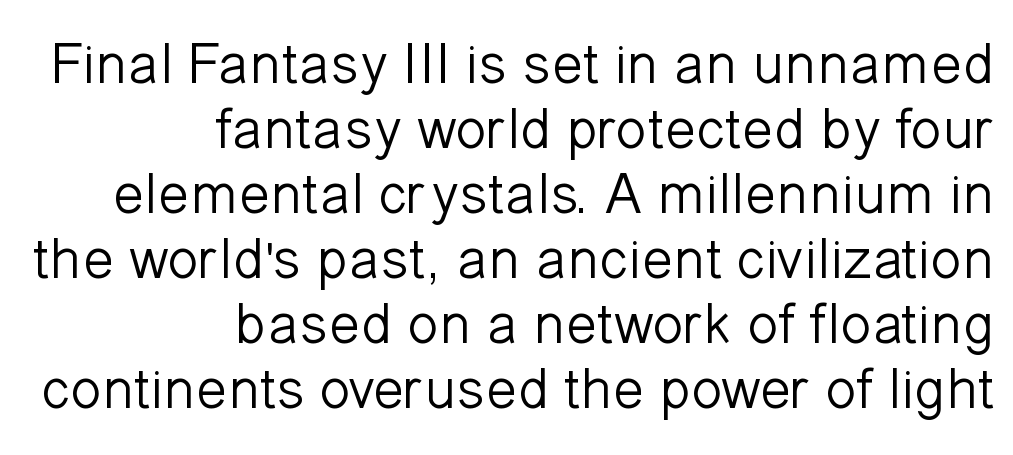
{"serif": "no", "italic": "no", "bold": "no", "weight": "light", "width": "normal", "stroke_contrast": "low", "x_height": "medium", "monospaced": "no", "underline": "no", "align": "right", "line_spacing": "tight", "line_spacing_ratio": 1.12, "letter_spacing": "normal", "letter_spacing_em": 0.0, "glyph_px": 58}
